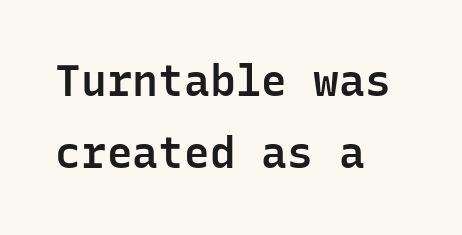
Q: Is the text bold? A: Semi-bold.
Q: Is the text italic (slanted)? A: No, it is upright.
Q: Is the typeface a serif or a sans-serif typeface? A: Sans-serif.
Q: Is the text underlined? A: No.
Q: How is the paragraph aligned? A: Left-aligned.
Q: Is the spacing between letters normal or unusually wide? A: Normal.
Q: Is the spacing between lines tight, normal or loose? A: Normal.
Q: Width (condensed, normal, or wide)? A: Normal.
Q: Stroke contrast? A: Low.
Q: x-height? A: Medium.
Q: Monospaced? A: Yes.
